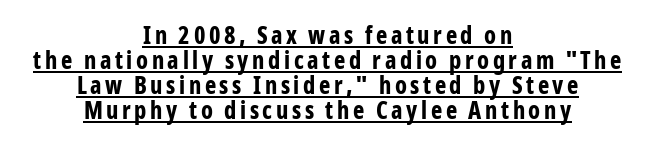
The image shows 24 px bold type, upright; set centered, tight line spacing (1.04x), underlined.
